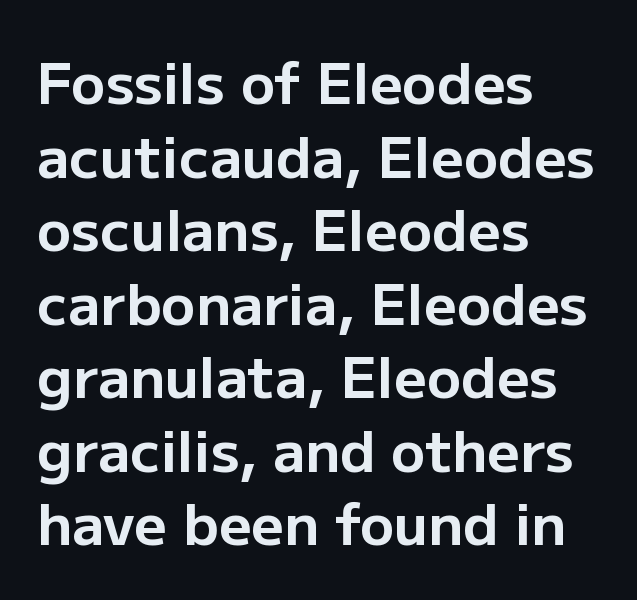
Letter spacing: default. The characters look thick and weighty, a clear bold. Looks like regular typesetting: each glyph gets only the width it needs. Nobody drew a line under any word here.
